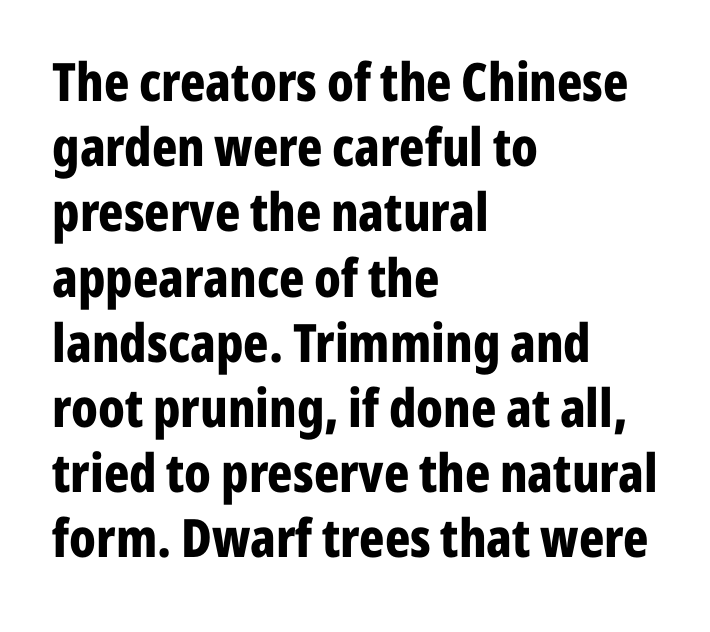
Q: Is the text bold? A: Yes.
Q: Is the text italic (slanted)? A: No, it is upright.
Q: Is the typeface a serif or a sans-serif typeface? A: Sans-serif.
Q: Is the text underlined? A: No.
Q: How is the paragraph aligned? A: Left-aligned.
Q: Is the spacing between letters normal or unusually wide? A: Normal.
Q: Width (condensed, normal, or wide)? A: Condensed.
Q: Stroke contrast? A: Low.
Q: x-height? A: Medium.
Q: Monospaced? A: No.
